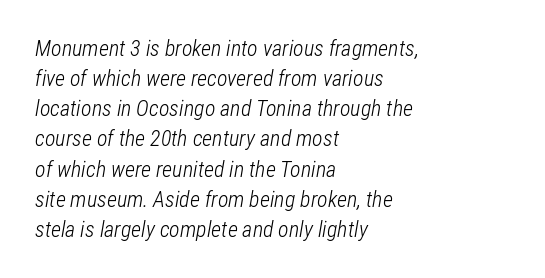
Q: Is the text bold? A: No.
Q: Is the text italic (slanted)? A: Yes, it leans right by about 12 degrees.
Q: Is the text underlined? A: No.
Q: How is the paragraph aligned? A: Left-aligned.
Q: Is the spacing between letters normal or unusually wide? A: Normal.
Q: Is the spacing between lines tight, normal or loose? A: Normal.
